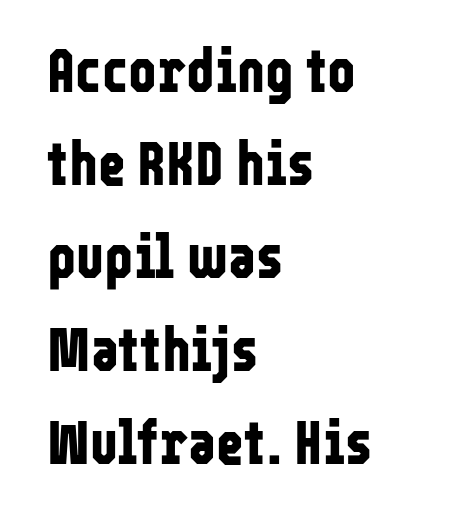
The image shows 60 px bold, condensed sans-serif type, upright; set left-aligned, normal line spacing (1.55x), normal letter spacing, not underlined; low stroke contrast and a medium x-height.
